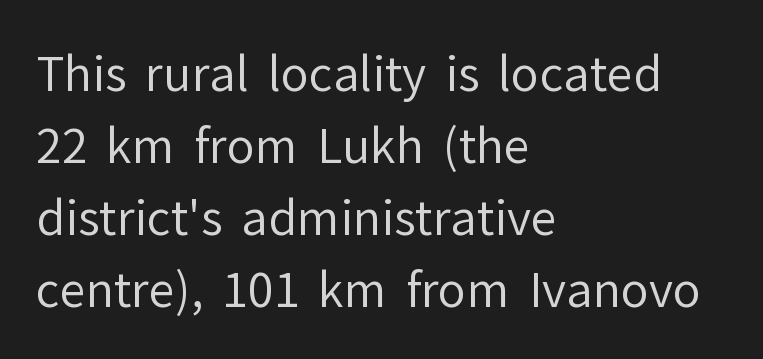
The image shows 47 px regular-weight sans-serif type, upright; set left-aligned, normal line spacing (1.53x), normal letter spacing, not underlined; low stroke contrast and a medium x-height.
